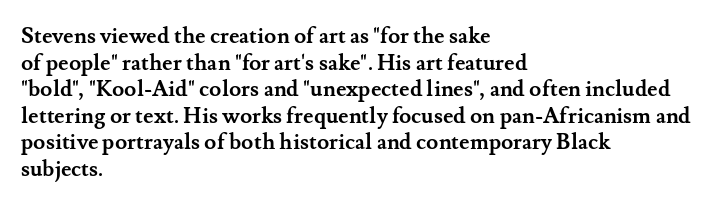
{"italic": "no", "bold": "yes", "underline": "no", "align": "left", "line_spacing_ratio": 1.21, "letter_spacing": "normal", "letter_spacing_em": 0.0, "glyph_px": 22}
